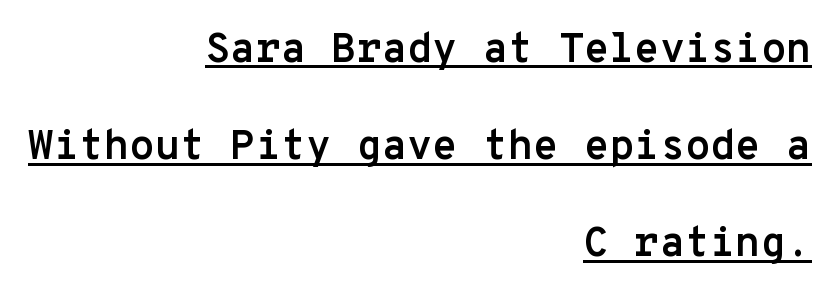
The image shows 41 px semibold sans-serif type, upright, monospaced; set right-aligned, loose line spacing (2.37x), normal letter spacing, underlined; low stroke contrast and a medium x-height.
